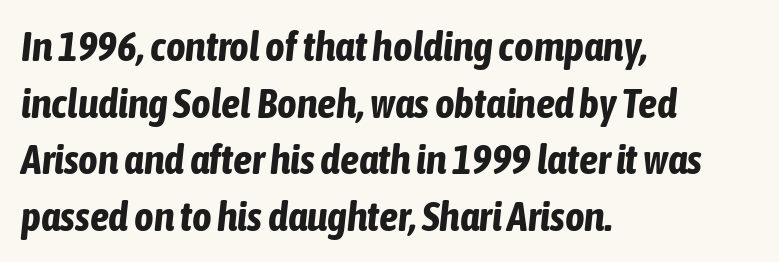
Q: Is the text bold? A: Yes.
Q: Is the text italic (slanted)? A: Yes, it leans right by about 6 degrees.
Q: Is the text underlined? A: No.
Q: How is the paragraph aligned? A: Left-aligned.
Q: Is the spacing between letters normal or unusually wide? A: Normal.
Q: Is the spacing between lines tight, normal or loose? A: Normal.
Q: Width (condensed, normal, or wide)? A: Condensed.
Q: Stroke contrast? A: Low.
Q: x-height? A: Medium.
Q: Monospaced? A: No.
